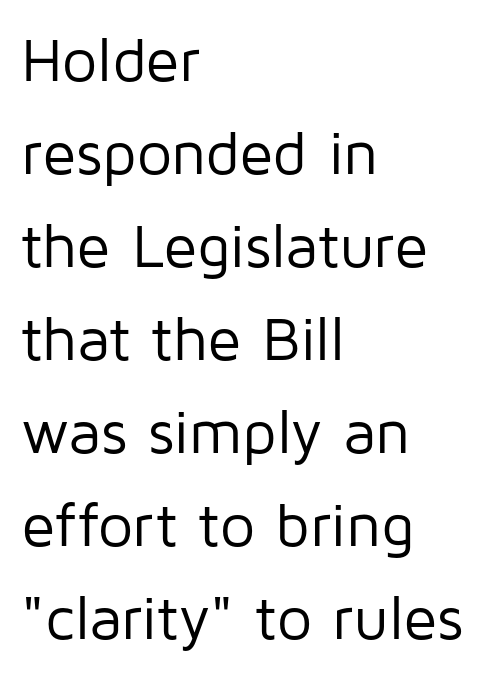
Q: Is the text bold? A: No.
Q: Is the text italic (slanted)? A: No, it is upright.
Q: Is the typeface a serif or a sans-serif typeface? A: Sans-serif.
Q: Is the text underlined? A: No.
Q: How is the paragraph aligned? A: Left-aligned.
Q: Is the spacing between letters normal or unusually wide? A: Normal.
Q: Is the spacing between lines tight, normal or loose? A: Normal.
Q: Width (condensed, normal, or wide)? A: Normal.
Q: Stroke contrast? A: Low.
Q: x-height? A: Medium.
Q: Monospaced? A: No.
